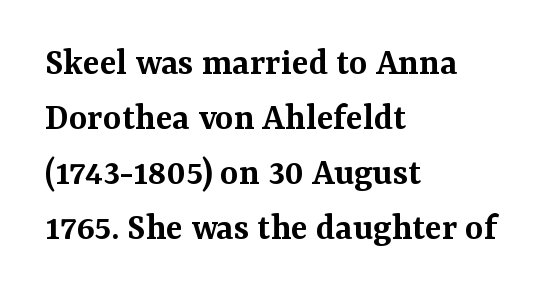
{"serif": "yes", "italic": "no", "bold": "semi", "weight": "semibold", "width": "normal", "stroke_contrast": "medium", "x_height": "medium", "monospaced": "no", "underline": "no", "align": "left", "line_spacing": "normal", "line_spacing_ratio": 1.41, "letter_spacing": "normal", "letter_spacing_em": 0.0, "glyph_px": 39}
